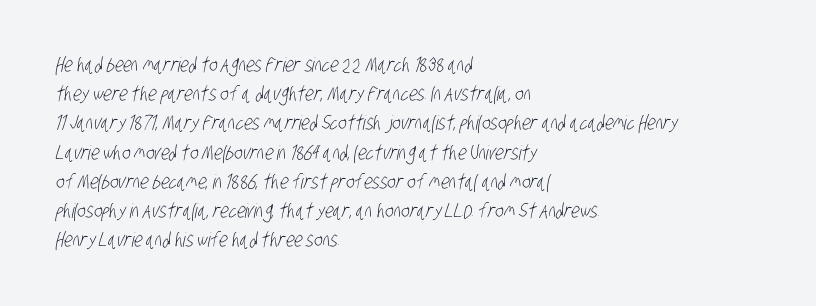
The image shows 20 px text type; set left-aligned, normal line spacing (1.46x), normal letter spacing, not underlined.
